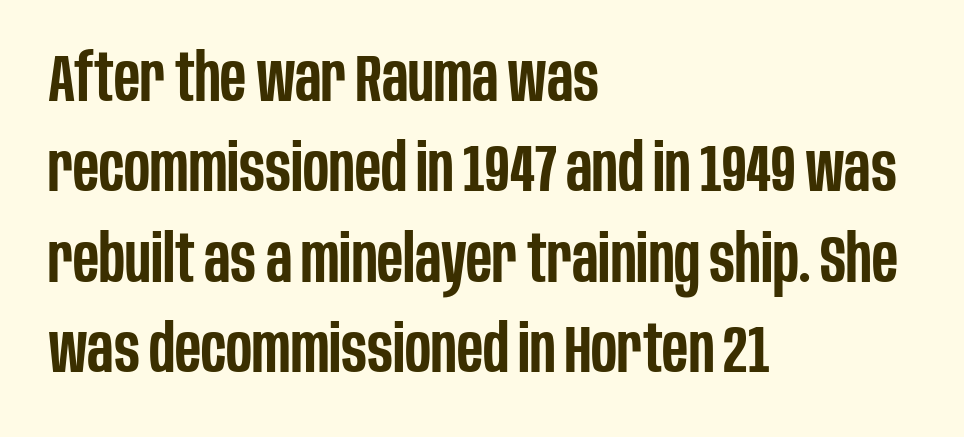
{"serif": "no", "italic": "no", "bold": "semi", "weight": "semibold", "width": "condensed", "stroke_contrast": "low", "x_height": "large", "monospaced": "no", "underline": "no", "align": "left", "line_spacing": "normal", "line_spacing_ratio": 1.37, "letter_spacing": "normal", "letter_spacing_em": 0.0, "glyph_px": 66}
